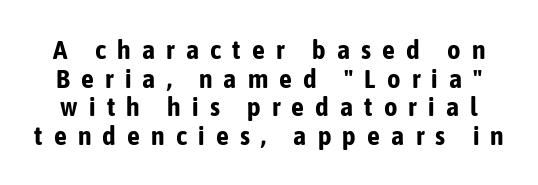
Q: Is the text bold? A: Yes.
Q: Is the text italic (slanted)? A: No, it is upright.
Q: Is the text underlined? A: No.
Q: Is the spacing between letters normal or unusually wide? A: Unusually wide.
Q: Is the spacing between lines tight, normal or loose? A: Tight.
